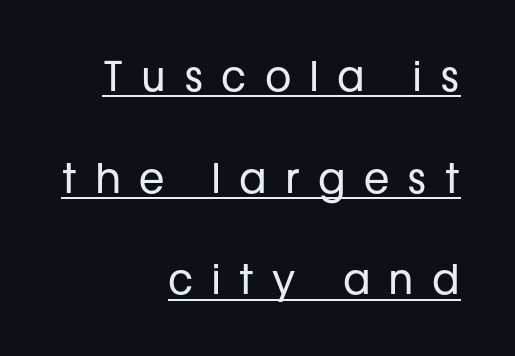
{"serif": "no", "italic": "no", "bold": "no", "weight": "regular", "width": "normal", "stroke_contrast": "low", "x_height": "medium", "monospaced": "no", "underline": "yes", "align": "right", "line_spacing": "loose", "line_spacing_ratio": 2.48, "letter_spacing": "wide", "letter_spacing_em": 0.44, "glyph_px": 41}
